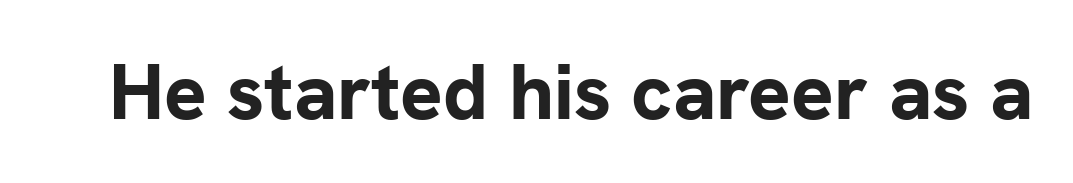
The image shows 79 px bold sans-serif type, upright; set normal letter spacing, not underlined; low stroke contrast and a medium x-height.
